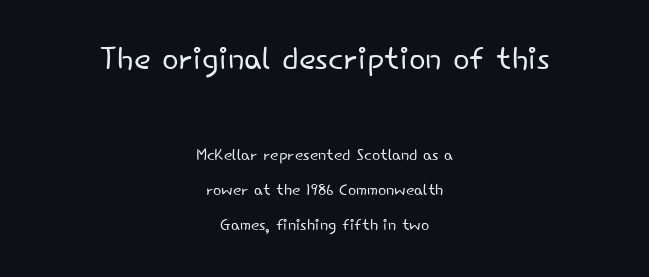
The image shows 44 px light sans-serif type, upright; set centered, normal line spacing (1.6x), normal letter spacing, not underlined; the first (top) block is 2.0x larger; low stroke contrast and a small x-height.
